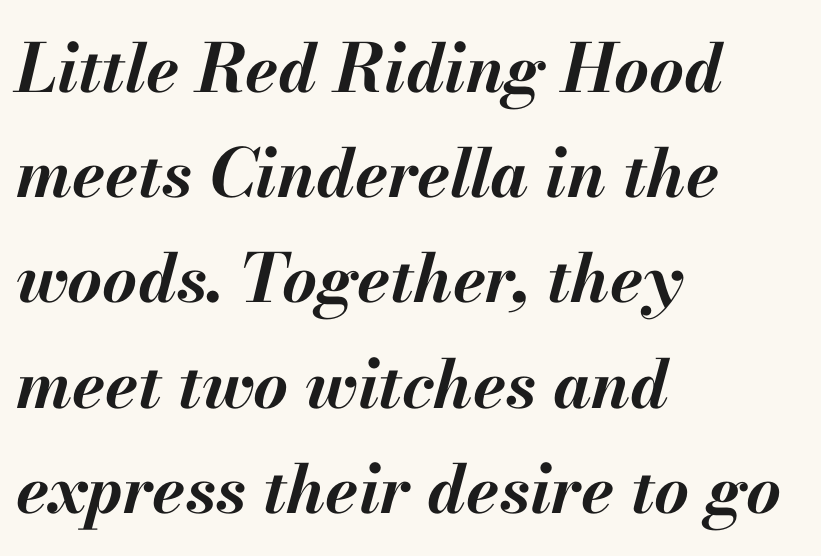
The letters advance in unequal steps, a hallmark of proportional type. Check under the words: just untouched page. The letterforms sit shoulder to shoulder at normal distance. The font is running at its bold setting.
